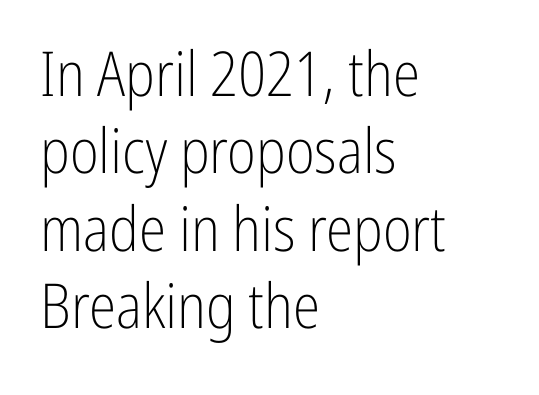
The line-height multiplier appears to be the usual default. Proportional: the letters do not fall into vertical columns. Type without underlining. Italic: no, the glyphs are upright roman. Serif or sans? Sans — the stroke terminals are bare. Left-aligned paragraph, ragged on the right.
